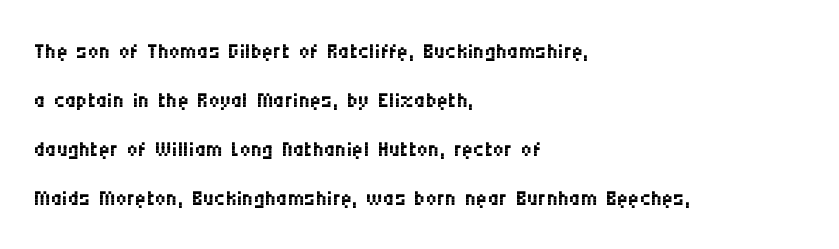
The image shows 31 px regular-weight, condensed sans-serif type, upright; set left-aligned, normal line spacing (1.58x), normal letter spacing, not underlined; medium stroke contrast and a large x-height.
